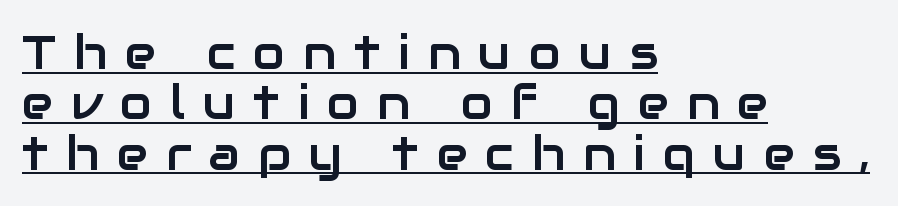
Q: Is the text italic (slanted)? A: No, it is upright.
Q: Is the typeface a serif or a sans-serif typeface? A: Sans-serif.
Q: Is the text underlined? A: Yes.
Q: How is the paragraph aligned? A: Left-aligned.
Q: Is the spacing between letters normal or unusually wide? A: Unusually wide.
Q: Is the spacing between lines tight, normal or loose? A: Tight.
Q: Width (condensed, normal, or wide)? A: Normal.
Q: Stroke contrast? A: Low.
Q: x-height? A: Medium.
Q: Monospaced? A: No.
